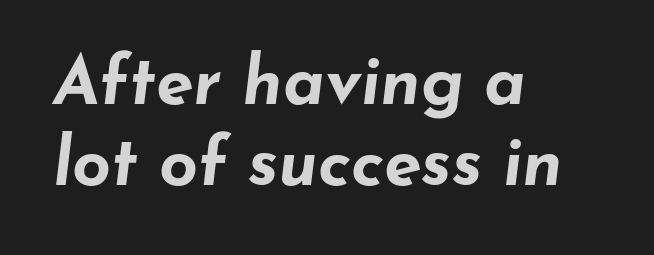
{"italic": "yes", "lean": "right", "slant_degrees": 7, "bold": "yes", "weight": "bold", "width": "wide", "stroke_contrast": "low", "x_height": "small", "monospaced": "no", "underline": "no", "align": "left", "line_spacing_ratio": 1.19, "letter_spacing": "normal", "letter_spacing_em": 0.0, "glyph_px": 68}
